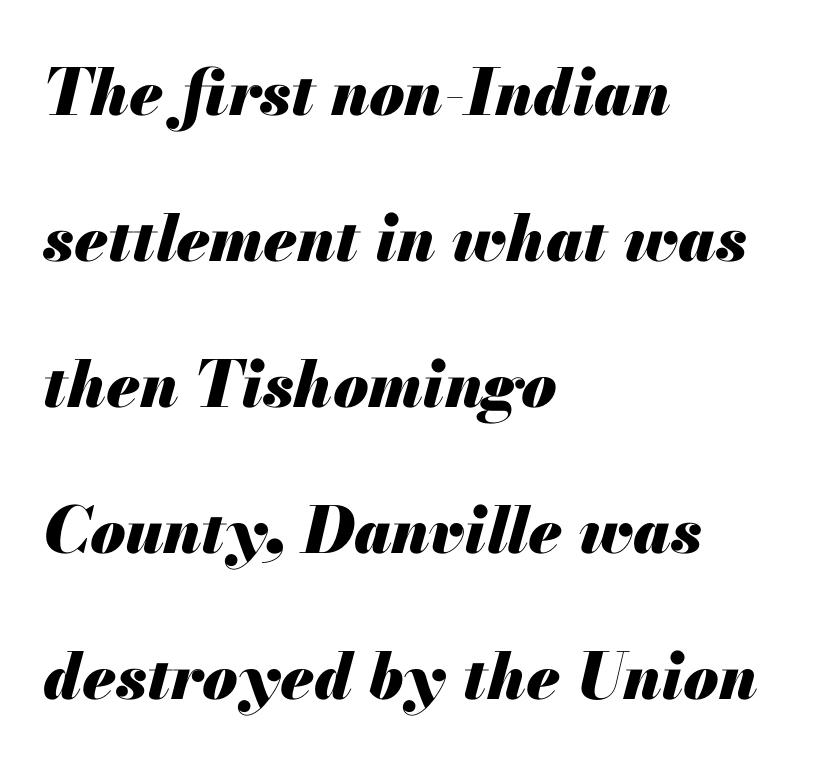
You could not count columns in this text — the font is proportionally spaced. The rendering keeps characters at their native spacing. This is oblique type, the kind used for emphasis or titles. Leftover space on each line is placed entirely after the last word. Heft: maximum for text — a bold.
